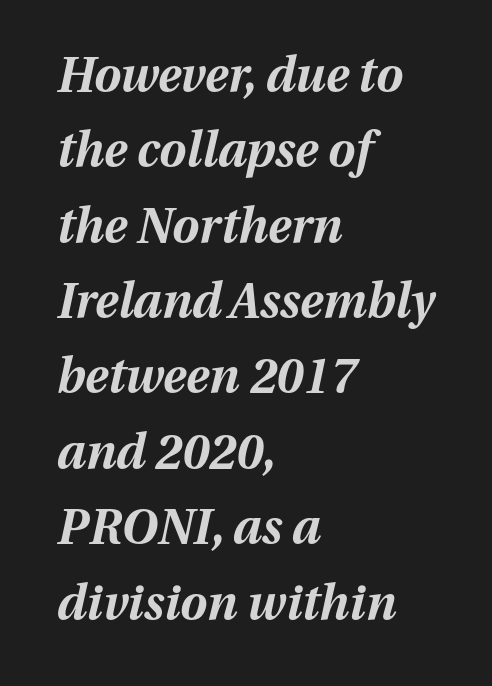
{"italic": "yes", "lean": "right", "slant_degrees": 13, "bold": "yes", "weight": "bold", "width": "normal", "stroke_contrast": "medium", "x_height": "medium", "monospaced": "no", "underline": "no", "align": "left", "line_spacing": "normal", "line_spacing_ratio": 1.57, "letter_spacing": "normal", "letter_spacing_em": 0.0, "glyph_px": 48}
